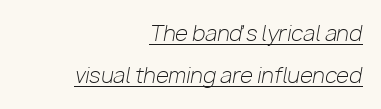
Does the copy run flush right? Yes — the right margin is perfectly even. The glyphs are accompanied by a horizontal stroke just below them. Posture: slanted. What's the leading like? Stretched, with rows far apart. Compared with typical body copy, the letter spacing here is the same.
